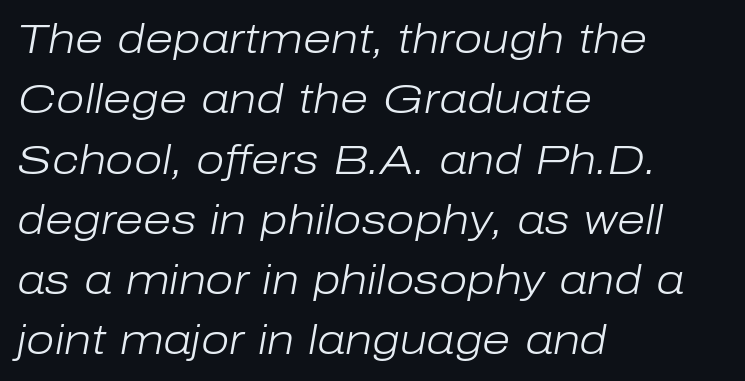
The image shows 41 px light type, italic (leaning right); set left-aligned, normal line spacing (1.47x), normal letter spacing, not underlined; low stroke contrast and a medium x-height.
